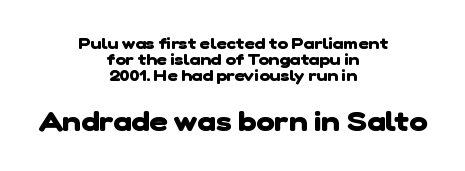
Q: Is the text bold? A: Yes.
Q: Is the typeface a serif or a sans-serif typeface? A: Sans-serif.
Q: Is the text underlined? A: No.
Q: How is the paragraph aligned? A: Centered.
Q: Is the spacing between letters normal or unusually wide? A: Normal.
Q: Is the spacing between lines tight, normal or loose? A: Tight.
Q: Which block of text is set in a larger size, the first (top) or the second (bottom)? A: The second (bottom) one.
Q: Width (condensed, normal, or wide)? A: Normal.
Q: Stroke contrast? A: Low.
Q: x-height? A: Medium.
Q: Monospaced? A: No.
